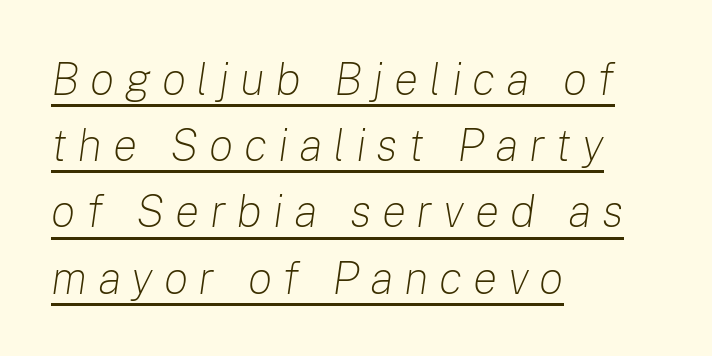
The image shows 46 px light type, italic (leaning right); set left-aligned, normal line spacing (1.44x), unusually wide letter spacing (+0.23 em), underlined; low stroke contrast and a medium x-height.
